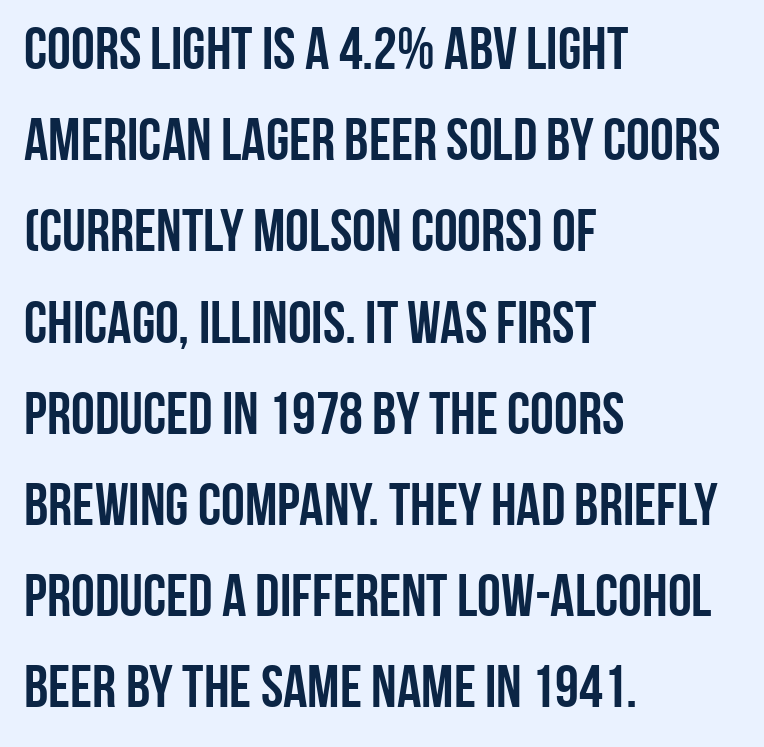
The image shows 60 px semibold, condensed sans-serif type, upright; set left-aligned, normal line spacing (1.52x), normal letter spacing, not underlined; low stroke contrast and a large x-height.
